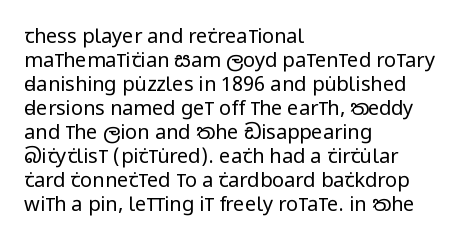
The image shows 20 px text type, upright; set left-aligned, line spacing 1.2x, normal letter spacing, not underlined.
